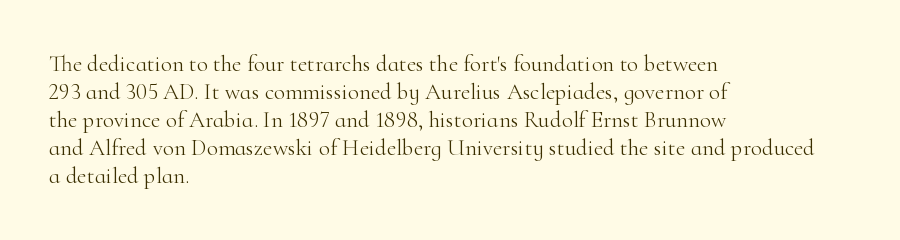
{"italic": "no", "bold": "no", "underline": "no", "align": "left", "line_spacing_ratio": 1.22, "letter_spacing": "normal", "letter_spacing_em": 0.0, "glyph_px": 23}
